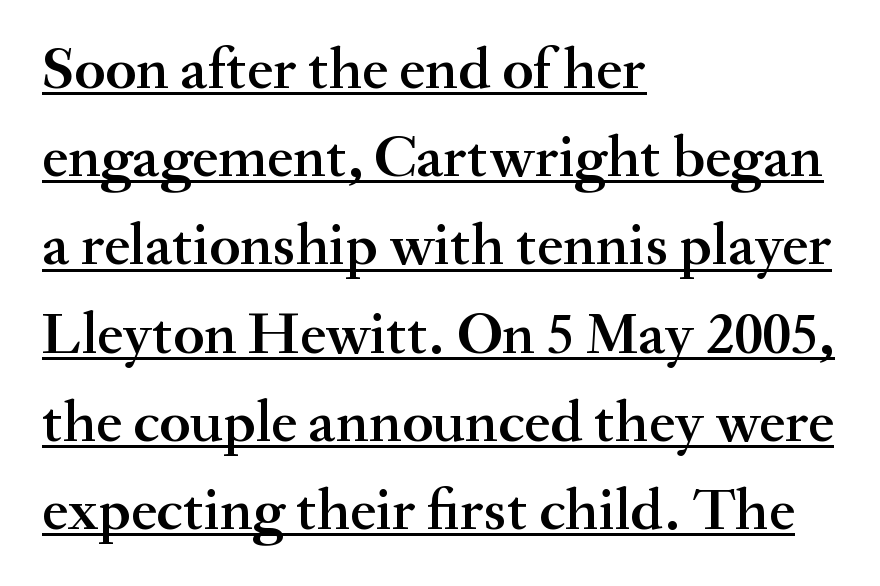
The image shows 60 px semibold serif type, upright; set left-aligned, normal line spacing (1.47x), normal letter spacing, underlined; medium stroke contrast and a small x-height.
